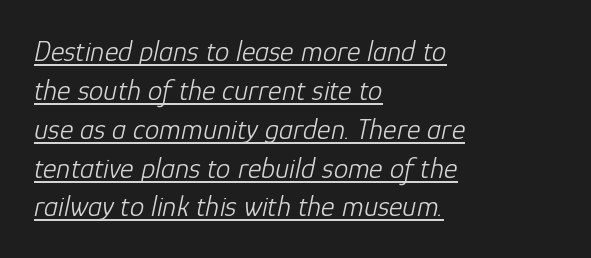
Heaviness? Minimal to ordinary, like unemphasized prose. The rendering uses natural spacing where letterforms have individual widths. The typesetter has applied underlining to the passage shown. The space between consecutive lines is moderate. If you drew a line through each stem, it would be angled. Look at the tracking — it's just the regular setting, nothing added.
